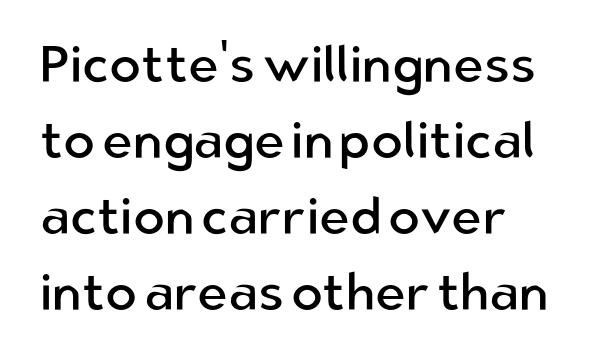
Q: Is the text bold? A: No.
Q: Is the text italic (slanted)? A: No, it is upright.
Q: Is the typeface a serif or a sans-serif typeface? A: Sans-serif.
Q: Is the text underlined? A: No.
Q: How is the paragraph aligned? A: Left-aligned.
Q: Is the spacing between letters normal or unusually wide? A: Normal.
Q: Is the spacing between lines tight, normal or loose? A: Normal.
Q: Width (condensed, normal, or wide)? A: Normal.
Q: Stroke contrast? A: Low.
Q: x-height? A: Medium.
Q: Monospaced? A: No.
